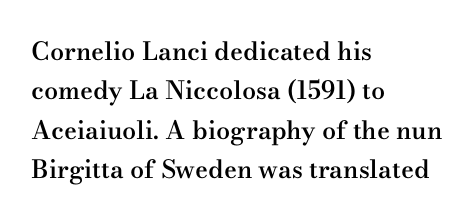
{"italic": "no", "bold": "semi", "underline": "no", "align": "left", "line_spacing": "normal", "line_spacing_ratio": 1.58, "letter_spacing": "normal", "letter_spacing_em": 0.0, "glyph_px": 25}
